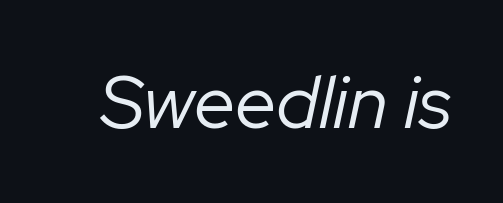
{"italic": "yes", "lean": "right", "slant_degrees": 12, "bold": "no", "weight": "regular", "width": "normal", "stroke_contrast": "low", "x_height": "medium", "monospaced": "no", "underline": "no", "letter_spacing": "normal", "letter_spacing_em": 0.0, "glyph_px": 74}
